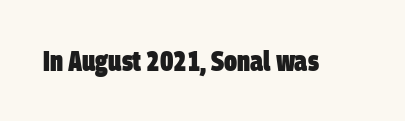
{"serif": "no", "bold": "yes", "weight": "heavy", "width": "condensed", "stroke_contrast": "low", "x_height": "large", "monospaced": "no", "underline": "no", "letter_spacing": "normal", "letter_spacing_em": 0.0, "glyph_px": 28}
